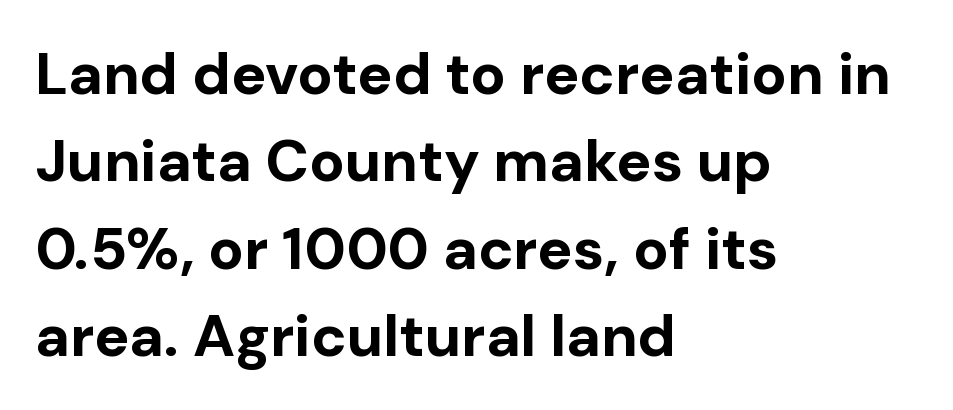
{"serif": "no", "italic": "no", "bold": "yes", "weight": "bold", "width": "normal", "stroke_contrast": "low", "x_height": "medium", "monospaced": "no", "underline": "no", "align": "left", "line_spacing": "normal", "line_spacing_ratio": 1.48, "letter_spacing": "normal", "letter_spacing_em": 0.0, "glyph_px": 59}
